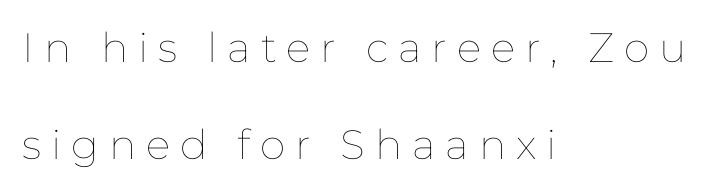
{"italic": "no", "bold": "no", "weight": "thin", "width": "normal", "stroke_contrast": "low", "x_height": "medium", "monospaced": "no", "underline": "no", "align": "left", "line_spacing": "loose", "line_spacing_ratio": 2.36, "letter_spacing": "wide", "letter_spacing_em": 0.24, "glyph_px": 41}
